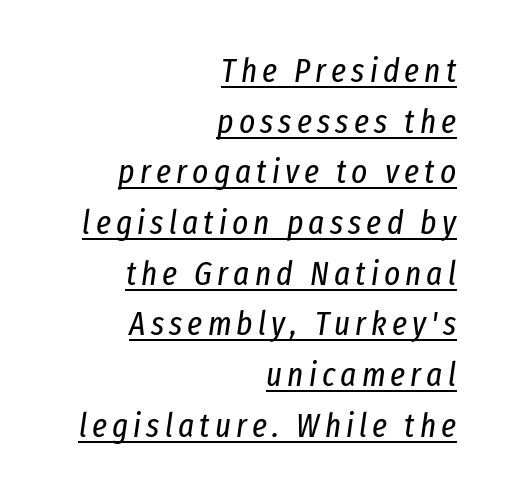
Heft: none added — not bold. The sample's only ornament is a line tracing under the words. The passage shown stacks its lines at a standard gap. The letters are slanted; this is an italic face. A typesetter would call this proportional, since set widths differ per character.
